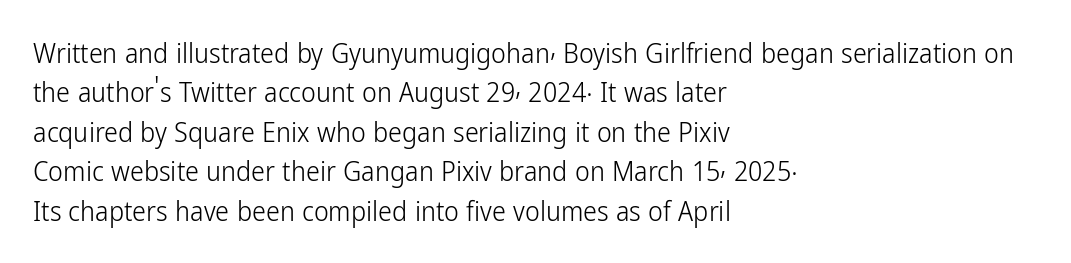
Bold? No — there's no thickening of the strokes. This is the regular roman posture of the typeface. A typesetter would call this zero additional tracking. Quick note: underline off. Line beginnings align vertically; line endings do not.
